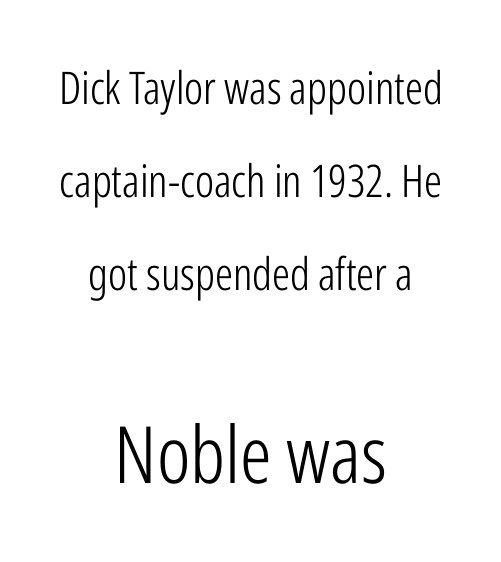
The image shows 79 px light, condensed sans-serif type, upright; set centered, loose line spacing (2.07x), normal letter spacing, not underlined; the second (bottom) block is 1.76x larger; low stroke contrast and a medium x-height.
